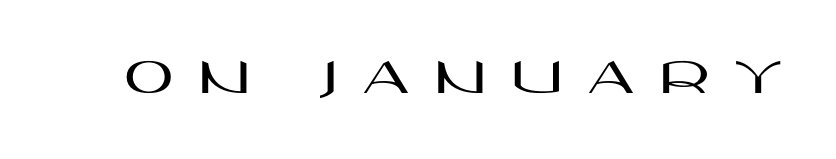
Q: Is the text italic (slanted)? A: No, it is upright.
Q: Is the typeface a serif or a sans-serif typeface? A: Sans-serif.
Q: Is the text underlined? A: No.
Q: Is the spacing between letters normal or unusually wide? A: Unusually wide.
Q: Width (condensed, normal, or wide)? A: Wide.
Q: Stroke contrast? A: High.
Q: x-height? A: Large.
Q: Monospaced? A: No.
